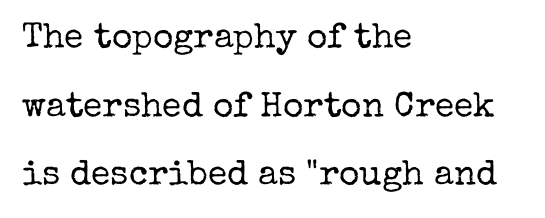
Unbolded letterforms with no extra heft. Line starts are locked; line ends wander. Characters remain perfectly vertical along every line. These lines are rendered in a variable-pitch font. Letterform terminals end in serifs throughout the passage.
